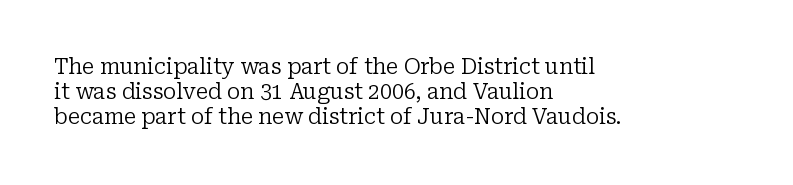
Q: Is the text bold? A: No.
Q: Is the text italic (slanted)? A: No, it is upright.
Q: Is the text underlined? A: No.
Q: How is the paragraph aligned? A: Left-aligned.
Q: Is the spacing between letters normal or unusually wide? A: Normal.
